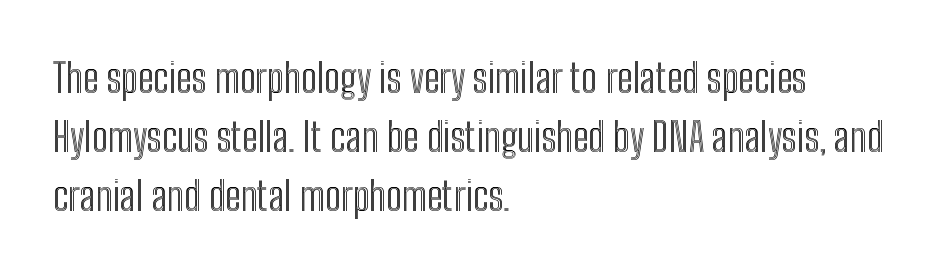
The image shows 40 px condensed type, upright; set left-aligned, normal line spacing (1.48x), normal letter spacing, not underlined; a medium x-height.
